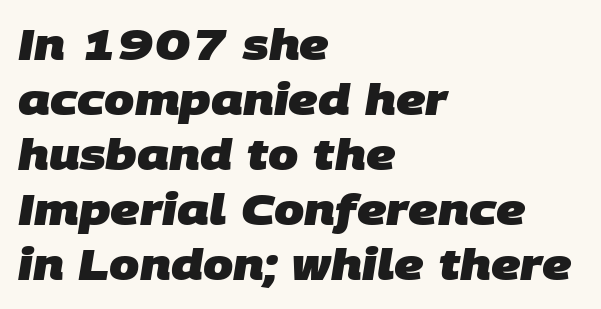
The image shows 43 px heavy sans-serif type; set left-aligned, normal line spacing (1.28x), normal letter spacing, not underlined; low stroke contrast and a large x-height.
